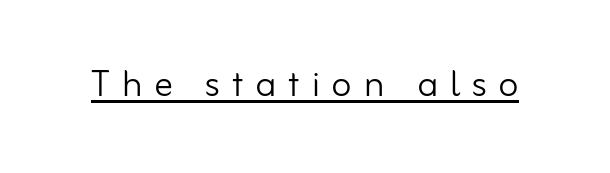
Q: Is the text bold? A: No.
Q: Is the text italic (slanted)? A: No, it is upright.
Q: Is the typeface a serif or a sans-serif typeface? A: Sans-serif.
Q: Is the text underlined? A: Yes.
Q: Is the spacing between letters normal or unusually wide? A: Unusually wide.
Q: Width (condensed, normal, or wide)? A: Normal.
Q: Stroke contrast? A: Low.
Q: x-height? A: Small.
Q: Monospaced? A: No.
